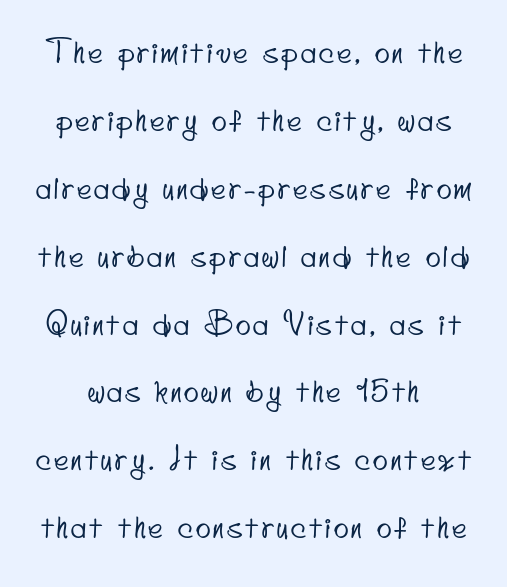
{"serif": "no", "width": "condensed", "stroke_contrast": "low", "x_height": "small", "monospaced": "no", "underline": "no", "line_spacing": "loose", "line_spacing_ratio": 2.19, "glyph_px": 31}
